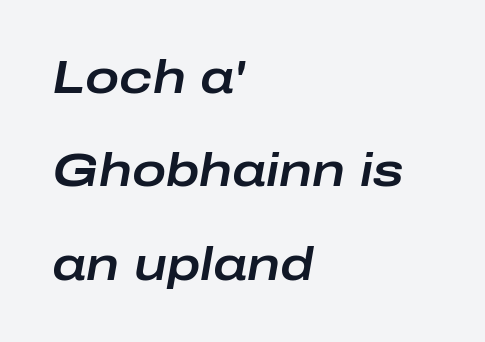
{"italic": "yes", "lean": "right", "slant_degrees": 10, "width": "wide", "stroke_contrast": "low", "x_height": "medium", "monospaced": "no", "underline": "no", "align": "left", "line_spacing": "loose", "line_spacing_ratio": 2.03, "letter_spacing": "normal", "letter_spacing_em": 0.0, "glyph_px": 46}
